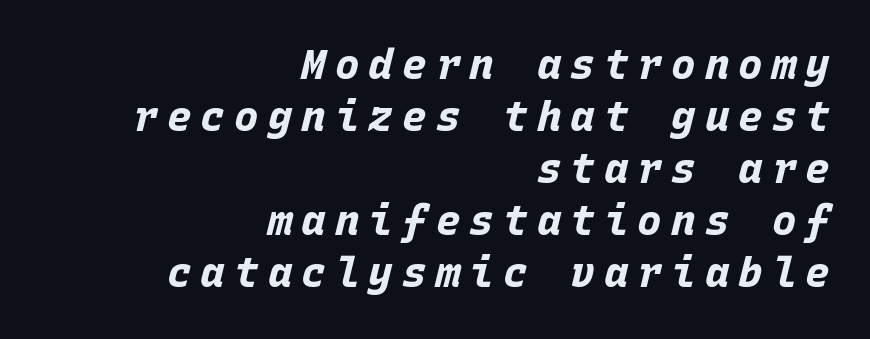
The foot of each line stays bare and open. This sample is right-justified, so line beginnings fall wherever the words allow. What weight is shown? A full bold with thick strokes. An italicized treatment has been applied to the whole sample. Honestly, the row spacing looks completely unremarkable.
